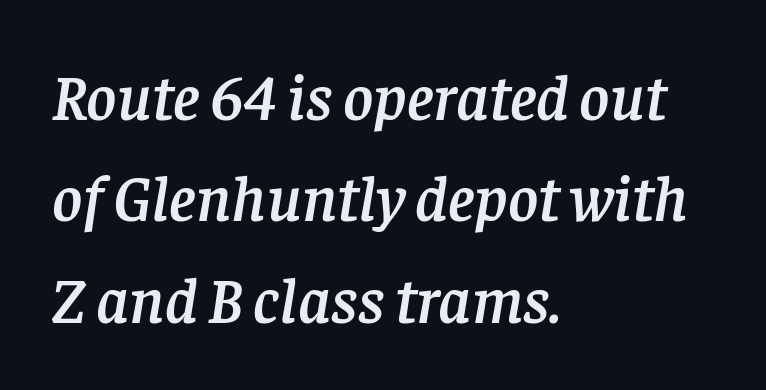
{"serif": "yes", "italic": "yes", "lean": "right", "slant_degrees": 8, "width": "normal", "stroke_contrast": "low", "x_height": "large", "monospaced": "no", "underline": "no", "align": "left", "line_spacing": "normal", "line_spacing_ratio": 1.56, "letter_spacing": "normal", "letter_spacing_em": 0.0, "glyph_px": 65}
